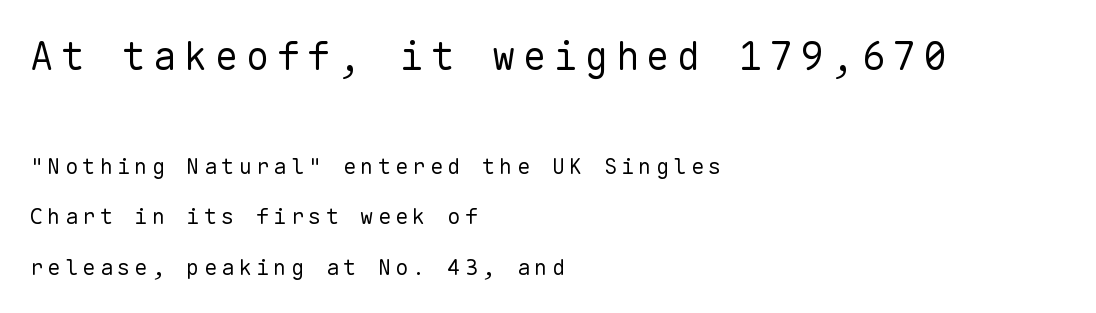
The image shows 39 px regular-weight sans-serif type, upright, monospaced; set left-aligned, loose line spacing (2.3x), not underlined; the first (top) block is 1.77x larger; low stroke contrast and a medium x-height.
